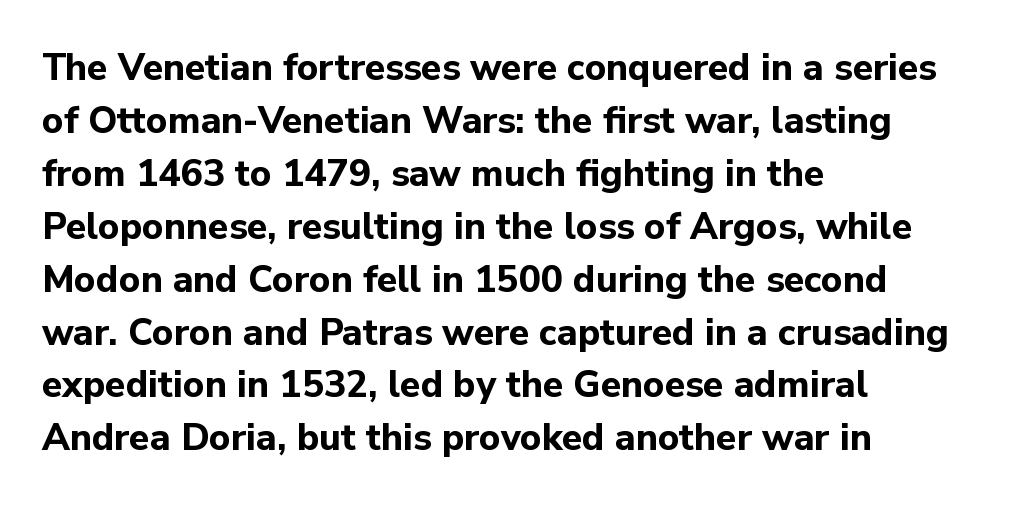
Q: Is the text bold? A: Yes.
Q: Is the text italic (slanted)? A: No, it is upright.
Q: Is the typeface a serif or a sans-serif typeface? A: Sans-serif.
Q: Is the text underlined? A: No.
Q: How is the paragraph aligned? A: Left-aligned.
Q: Is the spacing between letters normal or unusually wide? A: Normal.
Q: Is the spacing between lines tight, normal or loose? A: Normal.
Q: Width (condensed, normal, or wide)? A: Normal.
Q: Stroke contrast? A: Low.
Q: x-height? A: Medium.
Q: Monospaced? A: No.
